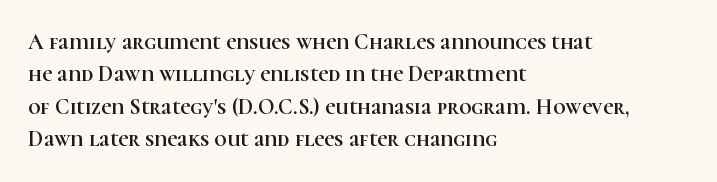
{"italic": "no", "underline": "no", "align": "left", "line_spacing": "normal", "line_spacing_ratio": 1.47, "letter_spacing": "normal", "letter_spacing_em": 0.0, "glyph_px": 22}
